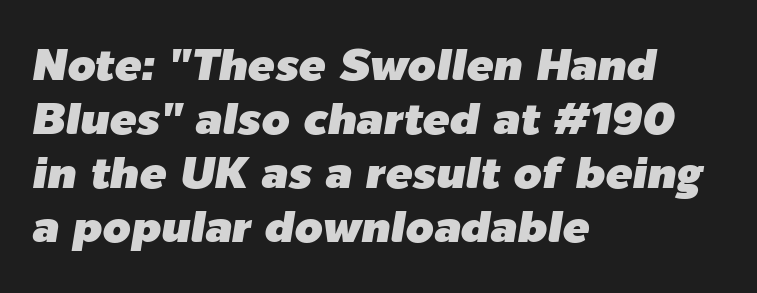
Q: Is the text italic (slanted)? A: Yes, it leans right by about 9 degrees.
Q: Is the text underlined? A: No.
Q: How is the paragraph aligned? A: Left-aligned.
Q: Is the spacing between letters normal or unusually wide? A: Normal.
Q: Width (condensed, normal, or wide)? A: Normal.
Q: Stroke contrast? A: Low.
Q: x-height? A: Medium.
Q: Monospaced? A: No.
